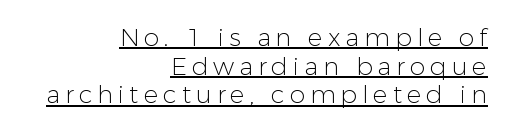
Vertical stems look standard width or narrower in stroke. Does the copy run flush right? Yes — the right margin is perfectly even. One glance says dense: line gaps are narrower than usual. The axis of the letterforms is exactly vertical. Decoration check: the copy is underlined.
